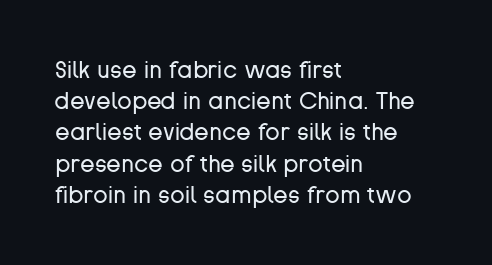
The image shows 24 px text type, upright; set left-aligned, normal line spacing (1.3x), normal letter spacing, not underlined.
